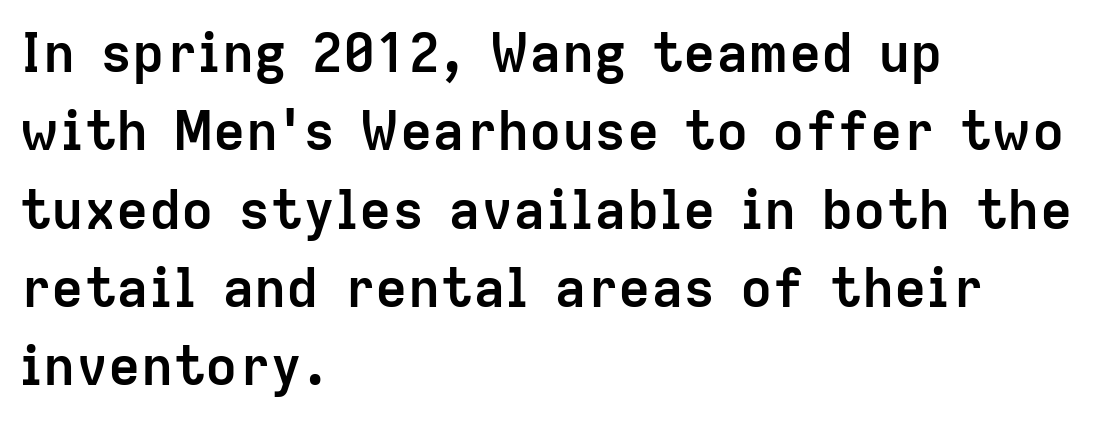
The image shows 54 px semibold sans-serif type, upright; set left-aligned, normal line spacing (1.45x), normal letter spacing, not underlined; low stroke contrast and a medium x-height.
